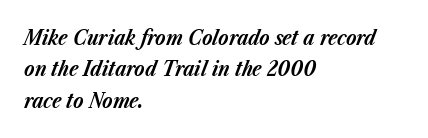
The image shows 21 px bold type, italic (leaning right); set left-aligned, normal line spacing (1.5x), normal letter spacing, not underlined.
